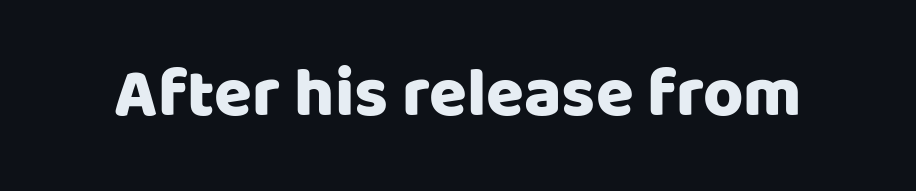
Has an underline been added? It has not. The letters sit at their default tracking, neither squeezed nor spread. It's the straight-up-and-down kind of type. Unlike a traditional serif, this face leaves its strokes unadorned. A typesetter would call this proportional, since set widths differ per character.
